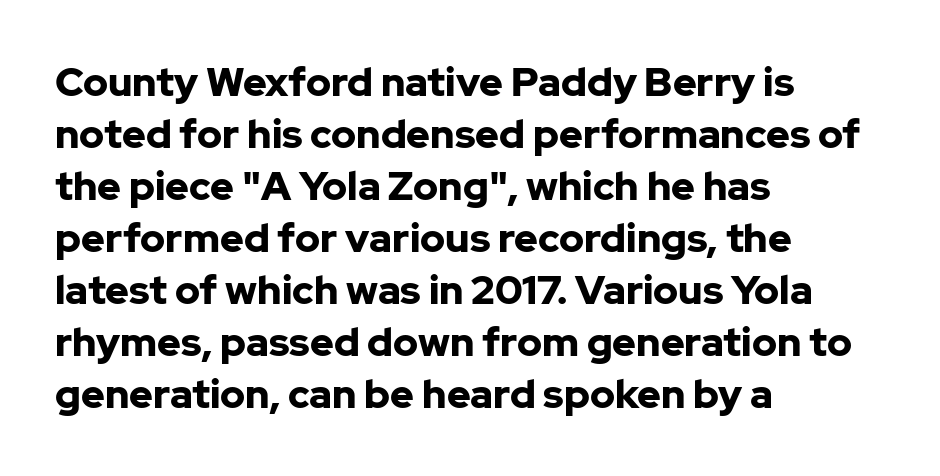
The image shows 40 px bold sans-serif type, upright; set left-aligned, normal line spacing (1.3x), normal letter spacing, not underlined; low stroke contrast and a medium x-height.
